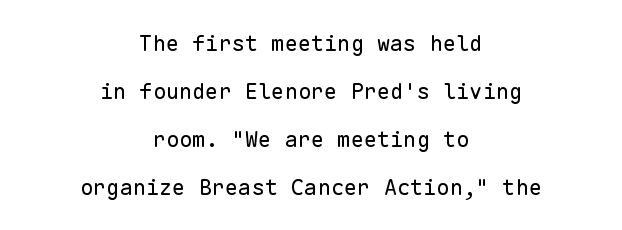
The image shows 22 px text type, upright; set centered, loose line spacing (2.18x), normal letter spacing, not underlined.
